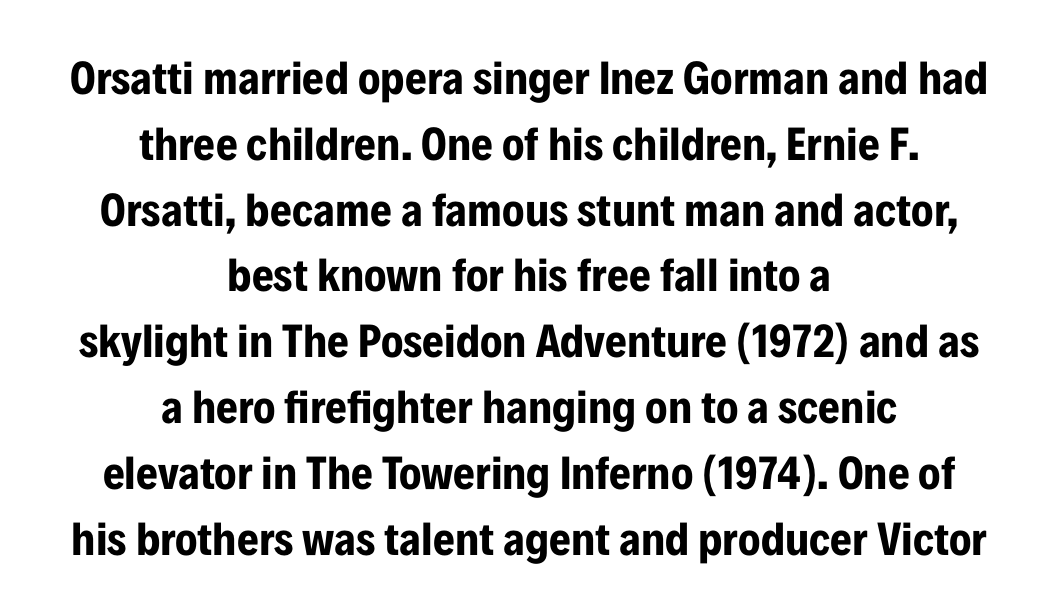
{"serif": "no", "italic": "no", "bold": "yes", "weight": "bold", "width": "condensed", "stroke_contrast": "low", "x_height": "medium", "monospaced": "no", "underline": "no", "align": "center", "line_spacing": "normal", "line_spacing_ratio": 1.4, "letter_spacing": "normal", "letter_spacing_em": 0.0, "glyph_px": 47}
